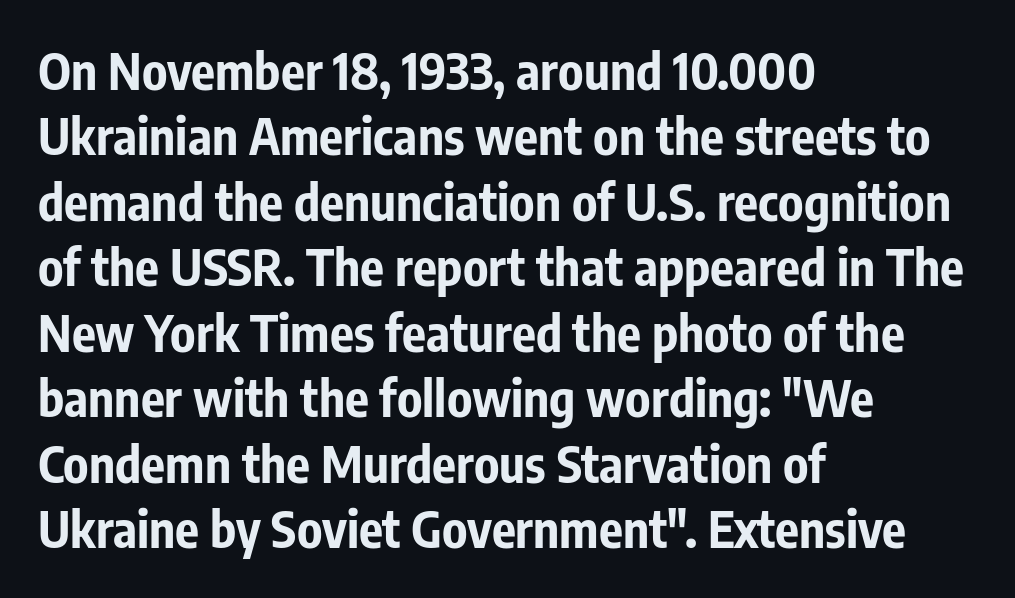
The image shows 50 px bold, condensed sans-serif type, upright; set left-aligned, normal line spacing (1.31x), normal letter spacing, not underlined; low stroke contrast and a medium x-height.
